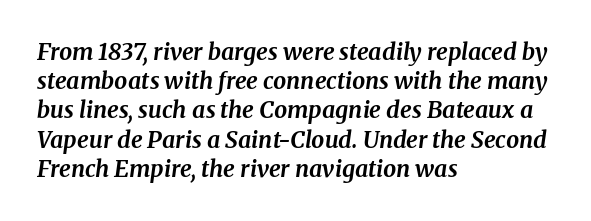
The image shows 23 px bold type, italic (leaning right); set left-aligned, normal line spacing (1.27x), normal letter spacing, not underlined.
